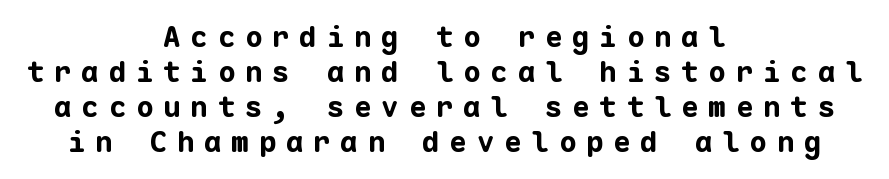
Characters follow at a spacing far wider than the type designer built in. In CSS terms this would be text-align: center. Plain, unruled lines of type. Is this a fixed-width face? Yes — each glyph sits in an identical cell. Stroke terminals: plain, sans-serif. Ordinary non-slanted type is in use.
